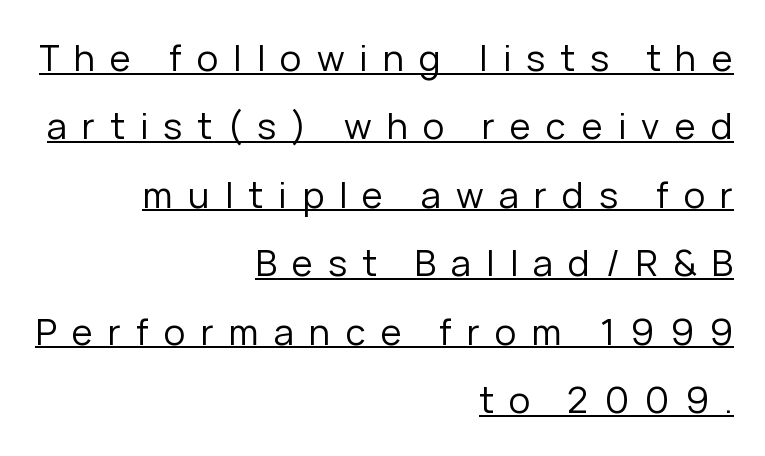
{"serif": "no", "italic": "no", "bold": "no", "weight": "regular", "width": "normal", "stroke_contrast": "low", "x_height": "medium", "monospaced": "no", "underline": "yes", "align": "right", "line_spacing": "loose", "line_spacing_ratio": 1.9, "letter_spacing": "wide", "letter_spacing_em": 0.42, "glyph_px": 36}
